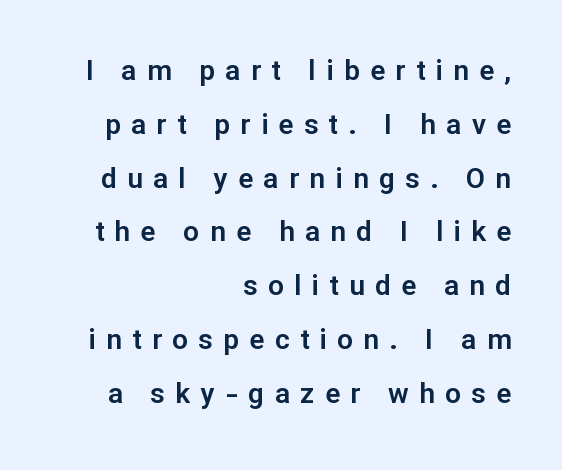
The image shows 28 px sans-serif type, upright; set right-aligned, loose line spacing (1.92x), unusually wide letter spacing (+0.37 em), not underlined; low stroke contrast and a medium x-height.
